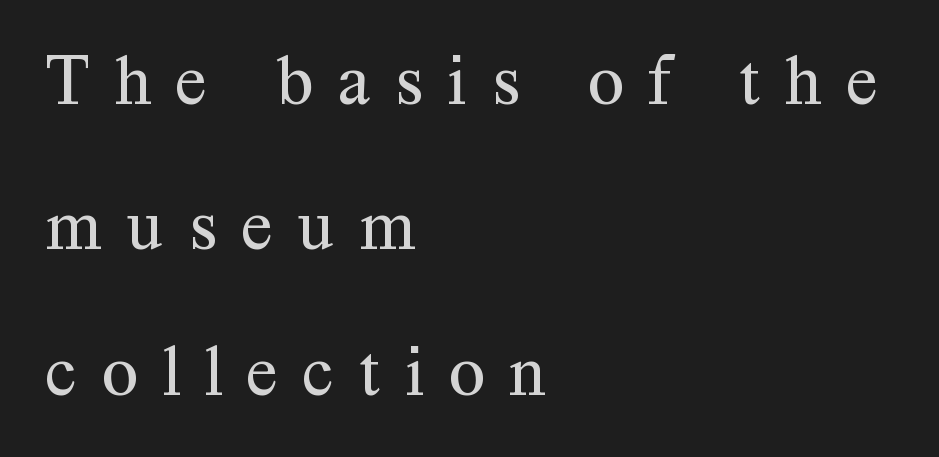
The image shows 73 px regular-weight serif type, upright; set left-aligned, loose line spacing (1.99x), unusually wide letter spacing (+0.34 em), not underlined; medium stroke contrast and a medium x-height.
